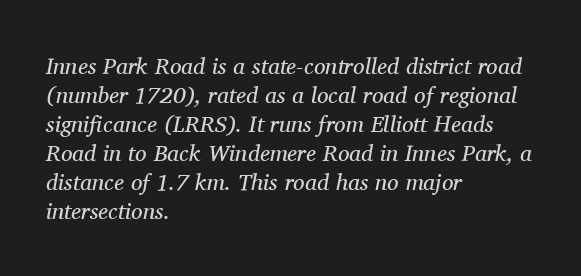
Q: Is the text bold? A: No.
Q: Is the text italic (slanted)? A: Yes, it leans right by about 11 degrees.
Q: Is the text underlined? A: No.
Q: How is the paragraph aligned? A: Left-aligned.
Q: Is the spacing between letters normal or unusually wide? A: Normal.
Q: Is the spacing between lines tight, normal or loose? A: Normal.
